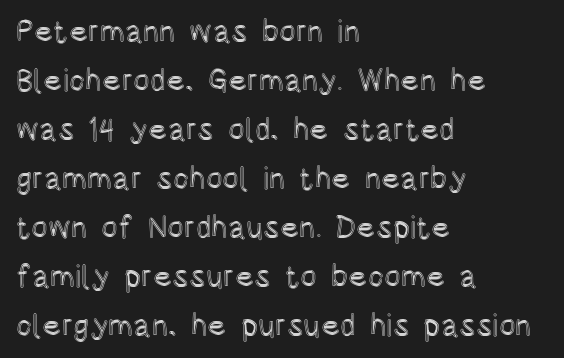
{"italic": "no", "width": "condensed", "x_height": "large", "monospaced": "no", "underline": "no", "align": "left", "line_spacing": "normal", "line_spacing_ratio": 1.58, "letter_spacing": "normal", "letter_spacing_em": 0.0, "glyph_px": 31}
